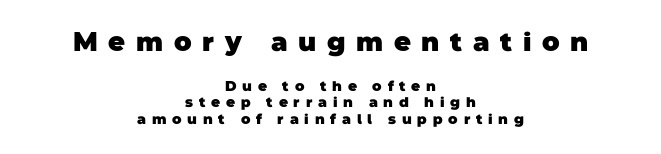
{"bold": "yes", "underline": "no", "align": "center", "line_spacing_ratio": 1.19, "letter_spacing": "wide", "letter_spacing_em": 0.41, "larger_block": "first", "size_ratio": 1.86, "glyph_px": 26}
